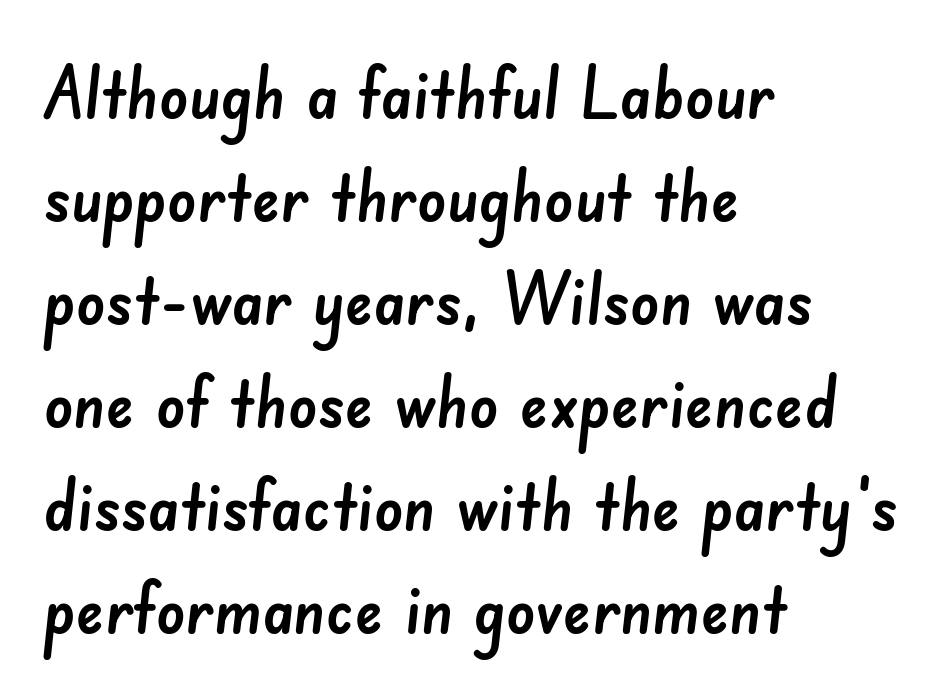
Q: Is the typeface a serif or a sans-serif typeface? A: Sans-serif.
Q: Is the text underlined? A: No.
Q: How is the paragraph aligned? A: Left-aligned.
Q: Is the spacing between letters normal or unusually wide? A: Normal.
Q: Is the spacing between lines tight, normal or loose? A: Normal.
Q: Width (condensed, normal, or wide)? A: Normal.
Q: Stroke contrast? A: Low.
Q: x-height? A: Small.
Q: Monospaced? A: No.
